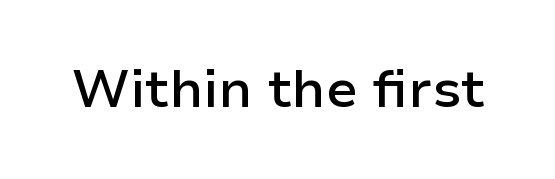
Nope, no serifs anywhere on these letters. Students, note that the glyphs here touch the page at normal intervals. The specimen reads as upright at a glance. Do the characters align in a grid? No, the font is proportional. Underline: absent.
